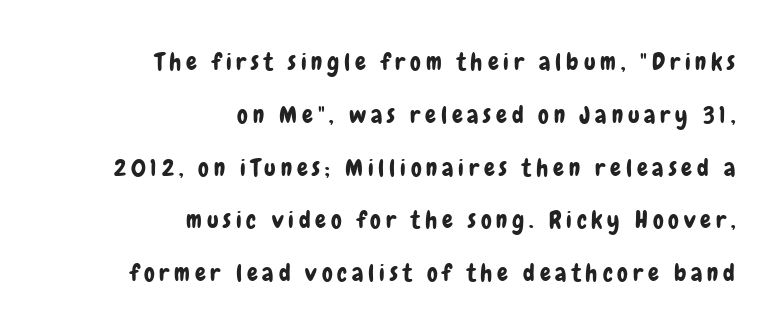
The image shows 24 px text type, upright; set right-aligned, loose line spacing (2.2x), unusually wide letter spacing (+0.2 em), not underlined.
